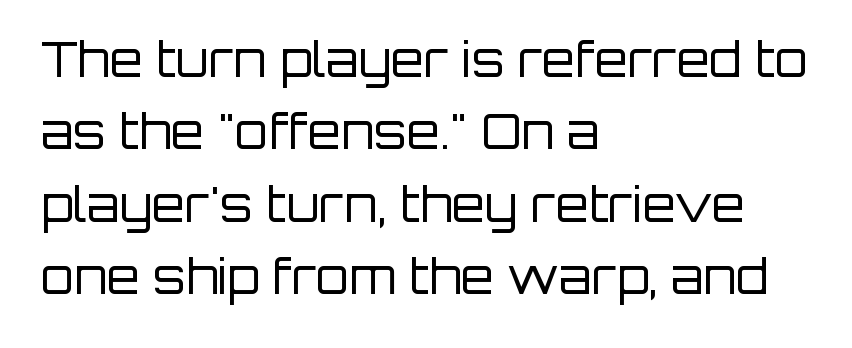
Vertical strokes here are truly vertical. The face used here is proportionally spaced, like ordinary book or web type. Horizontally, the lines are justified to the leading edge only. The vertical gap from one line to the next is medium. Is this a sans? Yes — the strokes have no serifs. Heaviness? Minimal to ordinary, like unemphasized prose.
